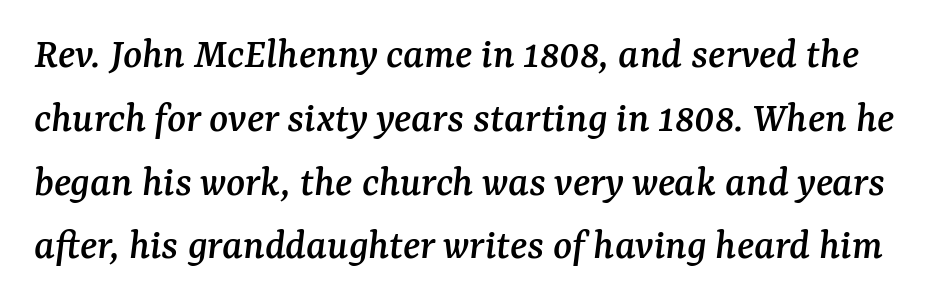
If you drew a line through each stem, it would be angled. The rendering uses a moderate line-height, typical for paragraphs. Unmarked baselines from the first word to the last. Little horizontal feet cap the strokes, marking this as serif type. Honestly, the letter spacing is just normal — you wouldn't notice it. These lines are rendered in a variable-pitch font.
